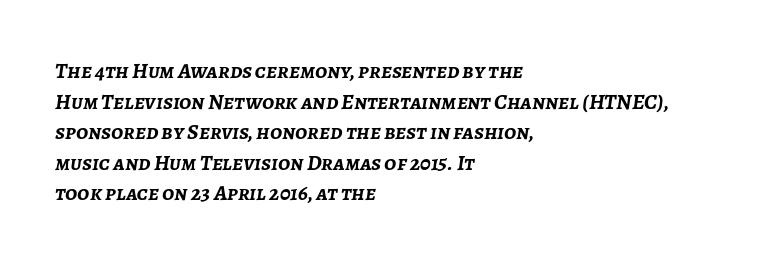
The image shows 22 px bold type, italic (leaning right); set left-aligned, normal line spacing (1.39x), normal letter spacing, not underlined.
